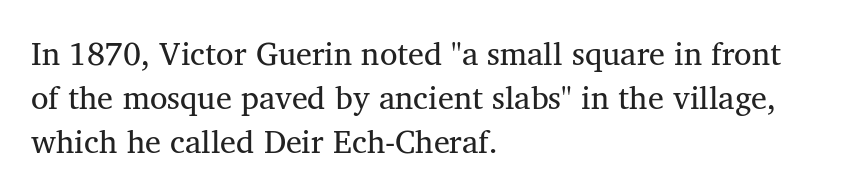
Descenders are the only things crossing below the line. No italicization has been applied; the sample stays upright. The lines sit at an ordinary, default distance from one another. The setting favours the left margin, as ordinary paragraphs usually do. This rendering employs a face with finishing strokes, i.e., a serif. Students, note that the glyphs here touch the page at normal intervals.
